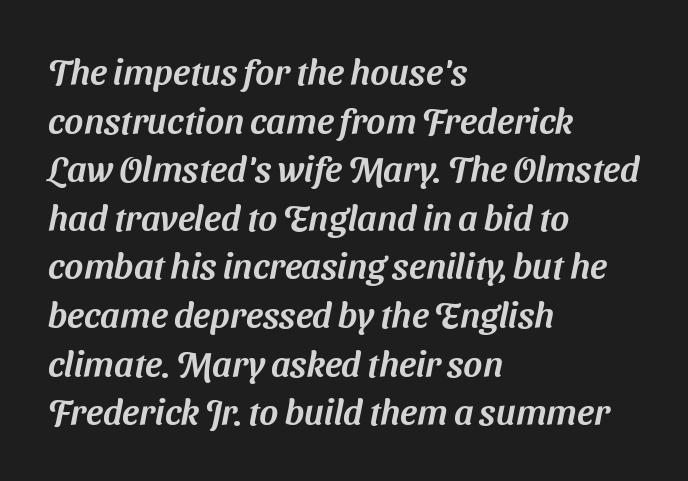
Has an underline been added? It has not. These lines are rendered in a variable-pitch font. The space between consecutive lines is moderate. The rendering keeps characters at their native spacing. Teacher's note: observe the even left margin — that is flush-left alignment. Classification — sans serif.
